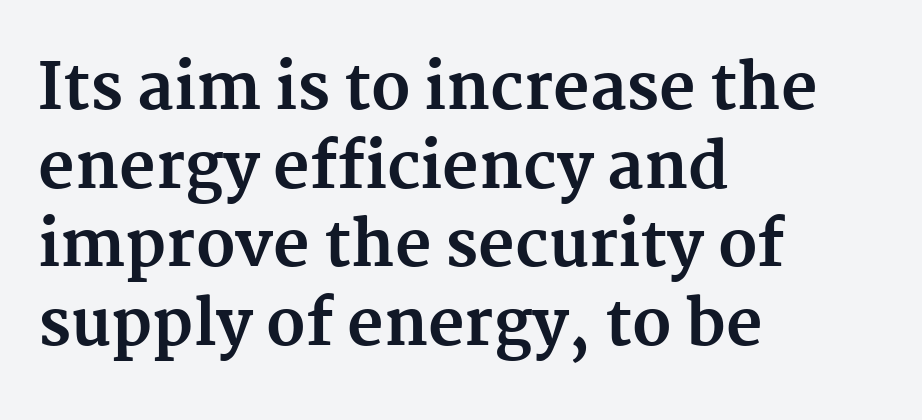
The image shows 63 px bold serif type, upright; set left-aligned, normal line spacing (1.25x), normal letter spacing, not underlined; medium stroke contrast and a medium x-height.
